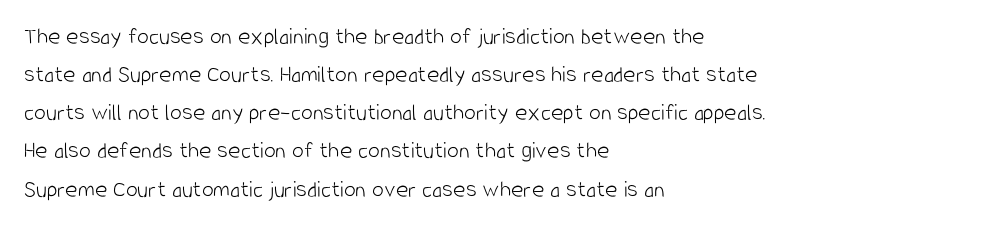
The image shows 24 px text type, upright; set left-aligned, normal line spacing (1.59x), normal letter spacing, not underlined.
